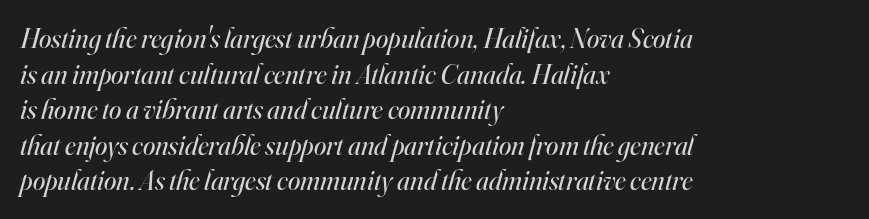
The image shows 28 px regular-weight serif type, italic (leaning right); set left-aligned, normal line spacing (1.27x), normal letter spacing, not underlined; high stroke contrast and a small x-height.
